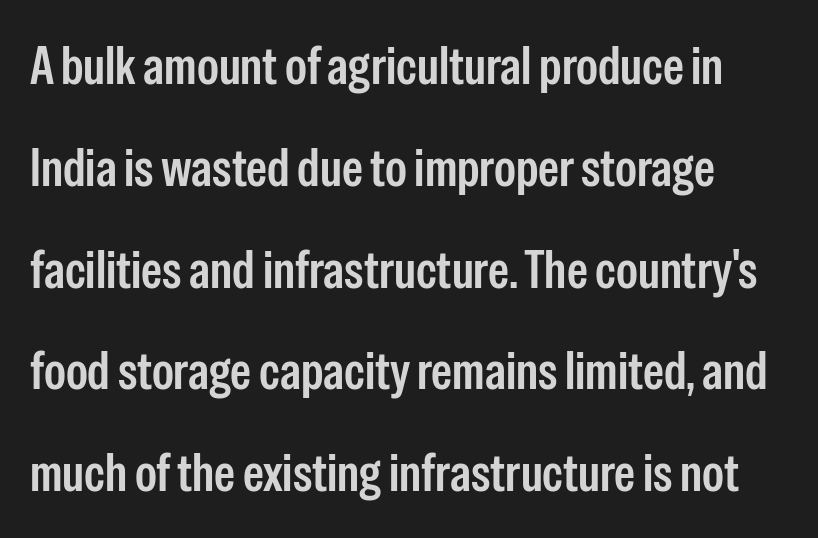
Q: Is the text italic (slanted)? A: No, it is upright.
Q: Is the typeface a serif or a sans-serif typeface? A: Sans-serif.
Q: Is the text underlined? A: No.
Q: Is the spacing between letters normal or unusually wide? A: Normal.
Q: Is the spacing between lines tight, normal or loose? A: Loose.
Q: Width (condensed, normal, or wide)? A: Condensed.
Q: Stroke contrast? A: Low.
Q: x-height? A: Medium.
Q: Monospaced? A: No.
